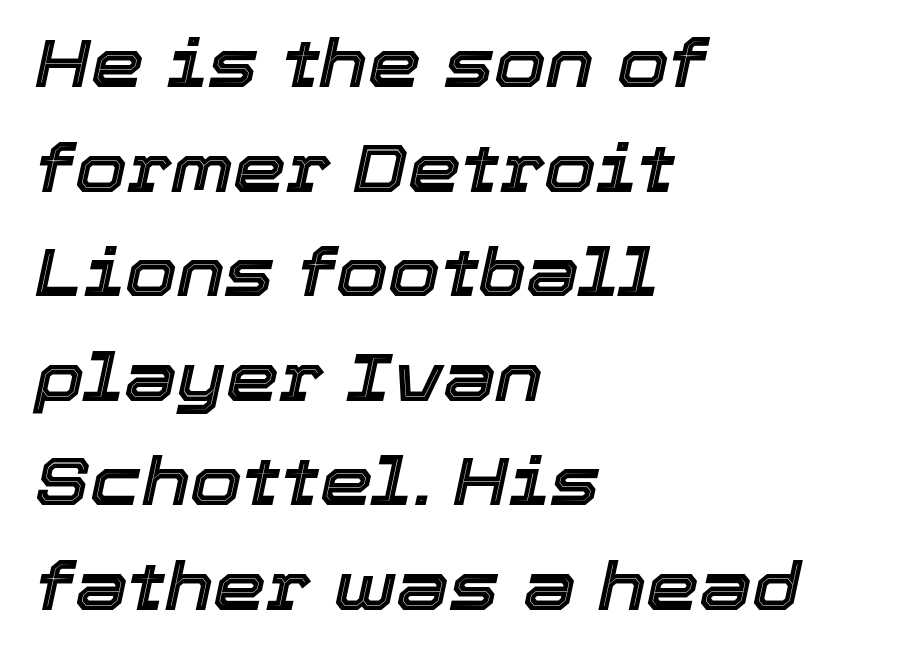
{"italic": "yes", "lean": "right", "slant_degrees": 12, "width": "normal", "x_height": "medium", "monospaced": "no", "underline": "no", "align": "left", "line_spacing": "normal", "line_spacing_ratio": 1.56, "letter_spacing": "normal", "letter_spacing_em": 0.0, "glyph_px": 67}
